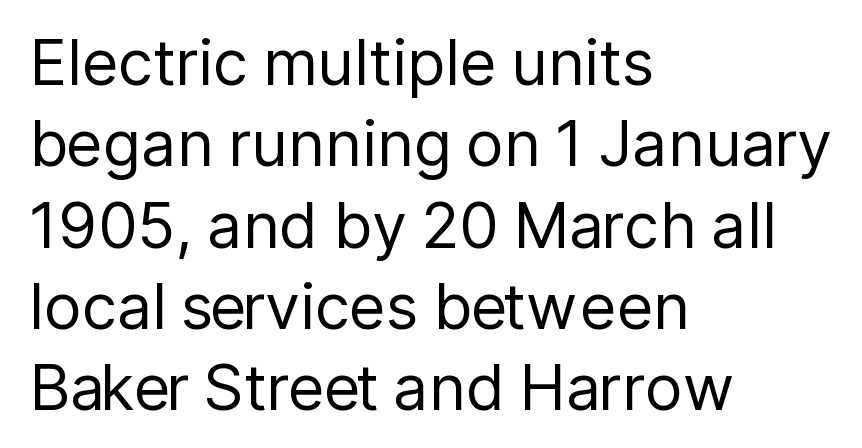
{"serif": "no", "italic": "no", "bold": "no", "weight": "regular", "width": "normal", "stroke_contrast": "low", "x_height": "medium", "monospaced": "no", "underline": "no", "align": "left", "line_spacing": "normal", "line_spacing_ratio": 1.29, "letter_spacing": "normal", "letter_spacing_em": 0.0, "glyph_px": 63}
